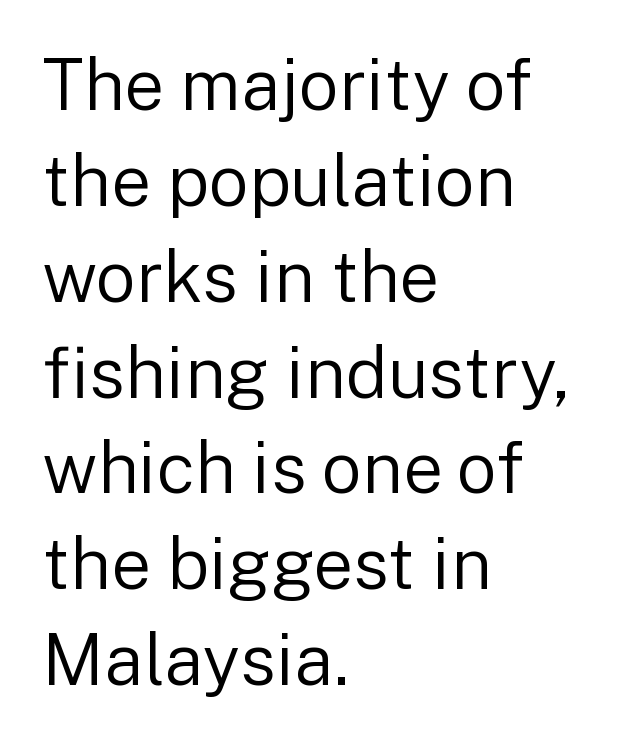
The image shows 71 px regular-weight sans-serif type, upright; set left-aligned, normal line spacing (1.35x), normal letter spacing, not underlined; low stroke contrast and a medium x-height.
